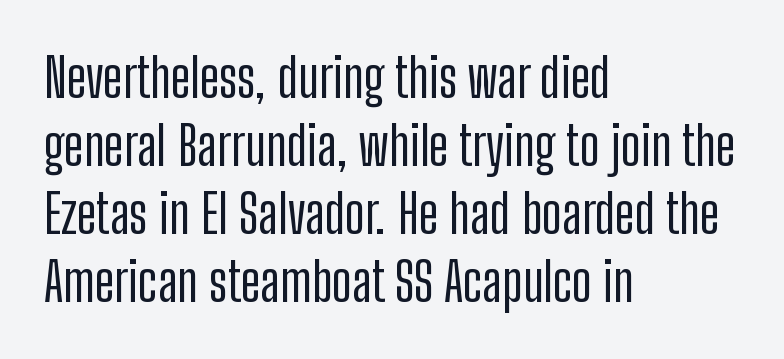
{"serif": "no", "italic": "no", "width": "condensed", "stroke_contrast": "low", "x_height": "medium", "monospaced": "no", "underline": "no", "align": "left", "line_spacing": "normal", "line_spacing_ratio": 1.26, "letter_spacing": "normal", "letter_spacing_em": 0.0, "glyph_px": 54}
